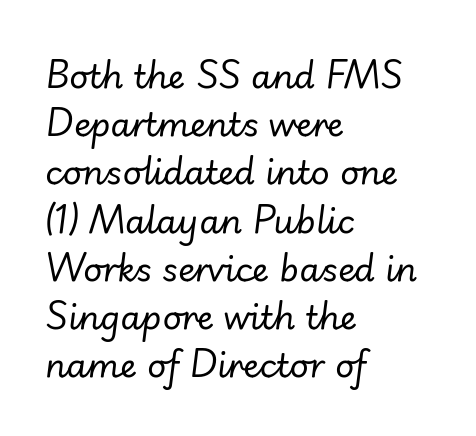
Q: Is the text bold? A: No.
Q: Is the text italic (slanted)? A: Yes, it leans right by about 7 degrees.
Q: Is the text underlined? A: No.
Q: How is the paragraph aligned? A: Left-aligned.
Q: Is the spacing between letters normal or unusually wide? A: Normal.
Q: Is the spacing between lines tight, normal or loose? A: Normal.
Q: Width (condensed, normal, or wide)? A: Normal.
Q: Stroke contrast? A: Low.
Q: x-height? A: Small.
Q: Monospaced? A: No.
